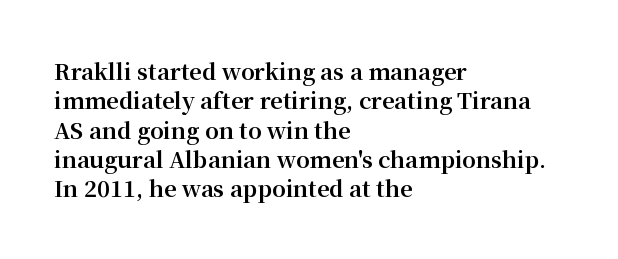
Every character sits straight up, as roman type does. Visually the block forms a straight wall on the left and a jagged coastline on the right. I'd describe the lettering as bold — thick and assertive. Unmarked baselines from the first word to the last.
